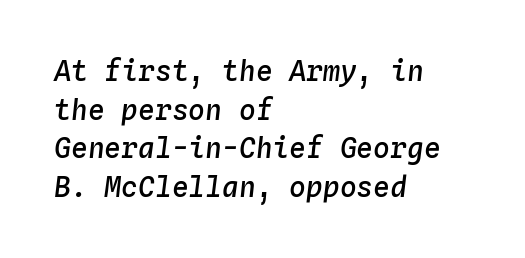
Q: Is the text bold? A: Semi-bold.
Q: Is the text italic (slanted)? A: Yes, it leans right by about 4 degrees.
Q: Is the text underlined? A: No.
Q: How is the paragraph aligned? A: Left-aligned.
Q: Is the spacing between letters normal or unusually wide? A: Normal.
Q: Is the spacing between lines tight, normal or loose? A: Normal.
Q: Width (condensed, normal, or wide)? A: Normal.
Q: Stroke contrast? A: Low.
Q: x-height? A: Medium.
Q: Monospaced? A: Yes.
